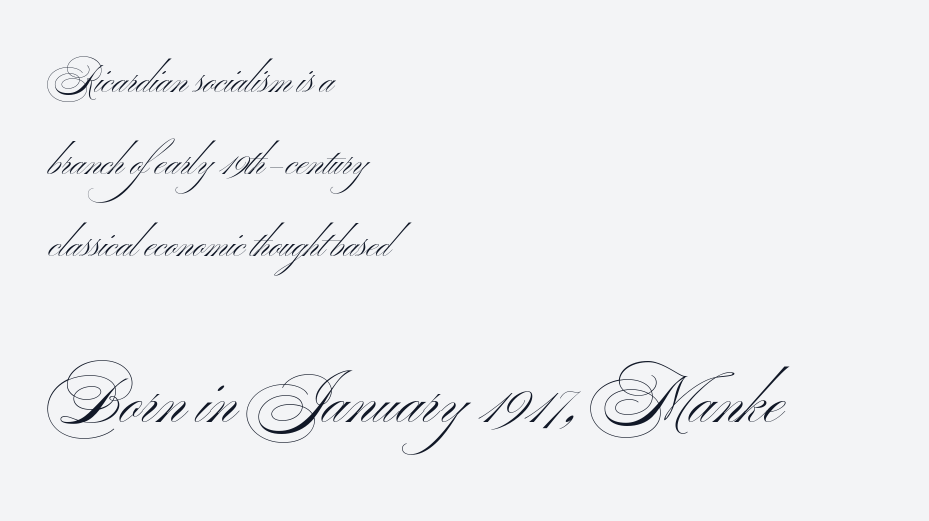
The designer went with a sans here, leaving each stem footless. Honestly, there is no underline to notice here at all. Each stroke keeps to a modest, everyday thickness or less.
